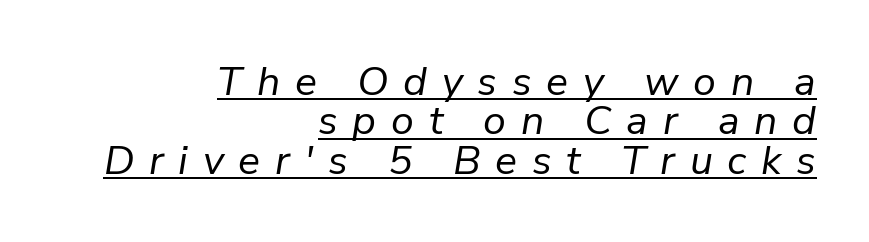
The image shows 41 px regular-weight type, italic (leaning right); set right-aligned, tight line spacing (0.96x), unusually wide letter spacing (+0.36 em), underlined; low stroke contrast and a medium x-height.
